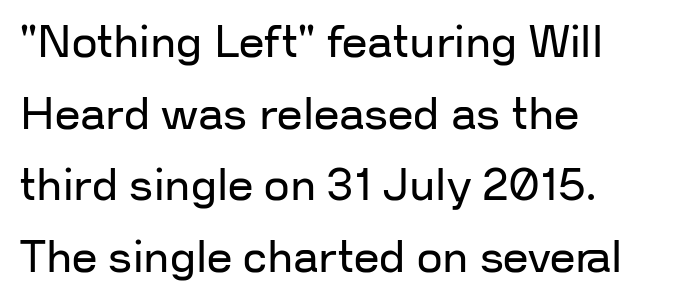
{"serif": "no", "italic": "no", "bold": "no", "weight": "regular", "width": "normal", "stroke_contrast": "low", "x_height": "medium", "monospaced": "no", "underline": "no", "align": "left", "line_spacing": "normal", "line_spacing_ratio": 1.59, "letter_spacing": "normal", "letter_spacing_em": 0.0, "glyph_px": 45}
